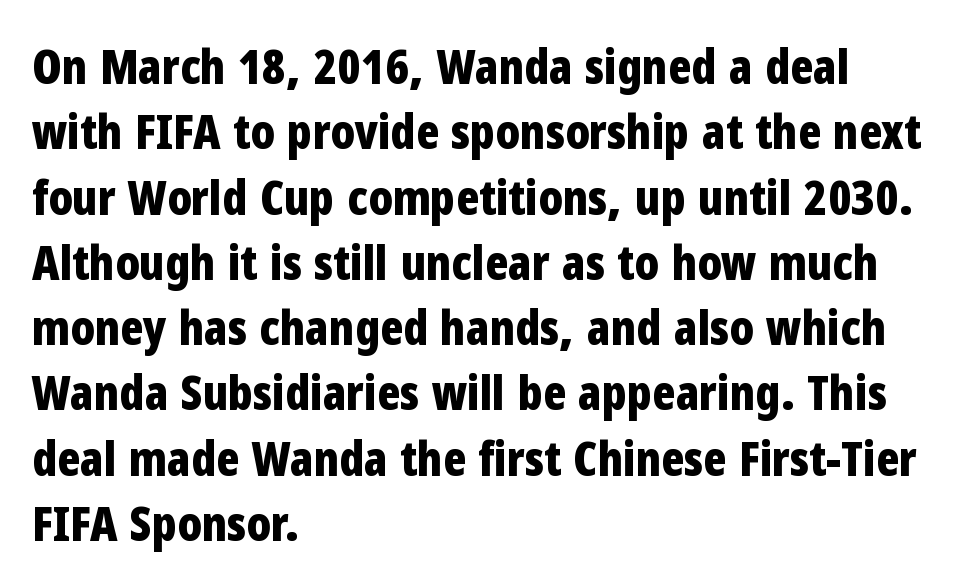
The image shows 48 px bold, condensed sans-serif type, upright; set left-aligned, normal line spacing (1.36x), normal letter spacing, not underlined; low stroke contrast and a medium x-height.
